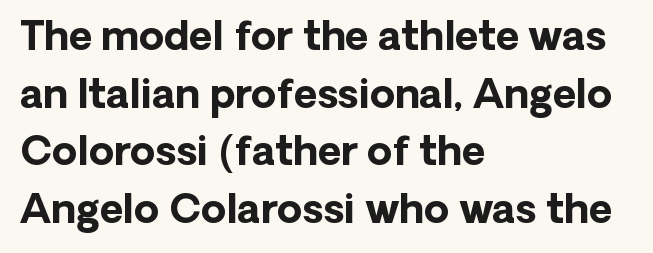
Q: Is the text bold? A: Yes.
Q: Is the text italic (slanted)? A: No, it is upright.
Q: Is the typeface a serif or a sans-serif typeface? A: Sans-serif.
Q: Is the text underlined? A: No.
Q: How is the paragraph aligned? A: Left-aligned.
Q: Is the spacing between letters normal or unusually wide? A: Normal.
Q: Is the spacing between lines tight, normal or loose? A: Normal.
Q: Width (condensed, normal, or wide)? A: Normal.
Q: Stroke contrast? A: Low.
Q: x-height? A: Medium.
Q: Monospaced? A: No.
